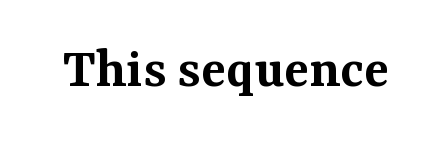
Q: Is the text bold? A: Semi-bold.
Q: Is the text italic (slanted)? A: No, it is upright.
Q: Is the typeface a serif or a sans-serif typeface? A: Serif.
Q: Is the text underlined? A: No.
Q: Is the spacing between letters normal or unusually wide? A: Normal.
Q: Width (condensed, normal, or wide)? A: Normal.
Q: Stroke contrast? A: Medium.
Q: x-height? A: Medium.
Q: Monospaced? A: No.
